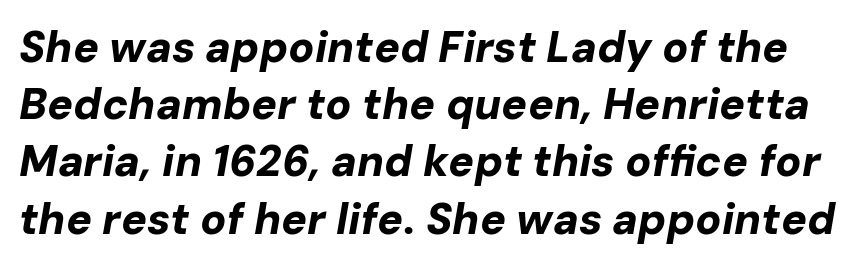
Compared with an ordinary text face, these strokes are far heavier — a full bold. It's the slanting kind of type. These lines keep a tight, regular rhythm from letter to letter. Leading matches the norm, producing a regular column.
